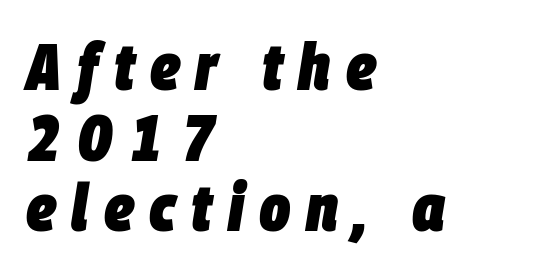
{"italic": "yes", "lean": "right", "slant_degrees": 9, "bold": "yes", "weight": "heavy", "width": "condensed", "stroke_contrast": "low", "x_height": "large", "monospaced": "no", "underline": "no", "align": "left", "line_spacing": "tight", "line_spacing_ratio": 1.07, "letter_spacing": "wide", "letter_spacing_em": 0.23, "glyph_px": 66}
